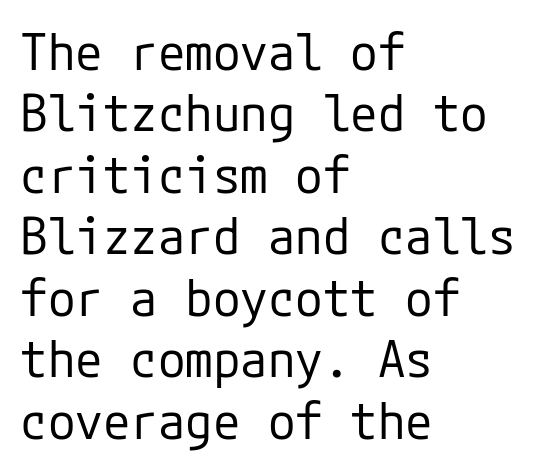
{"serif": "no", "italic": "no", "bold": "no", "weight": "regular", "width": "normal", "stroke_contrast": "low", "x_height": "medium", "underline": "no", "align": "left", "line_spacing_ratio": 1.23, "letter_spacing": "normal", "letter_spacing_em": 0.0, "glyph_px": 50}
